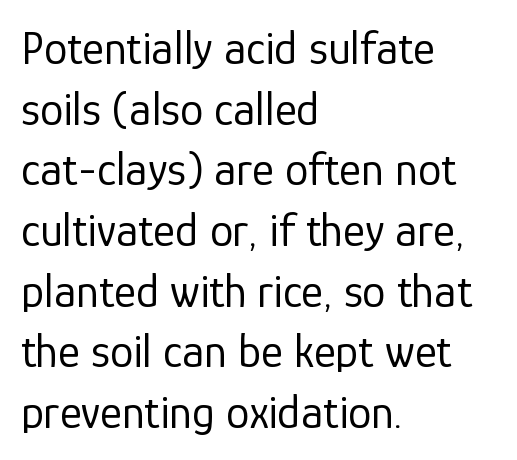
{"serif": "no", "italic": "no", "bold": "no", "weight": "regular", "width": "normal", "stroke_contrast": "low", "x_height": "medium", "monospaced": "no", "underline": "no", "align": "left", "line_spacing": "normal", "line_spacing_ratio": 1.29, "letter_spacing": "normal", "letter_spacing_em": 0.0, "glyph_px": 47}
